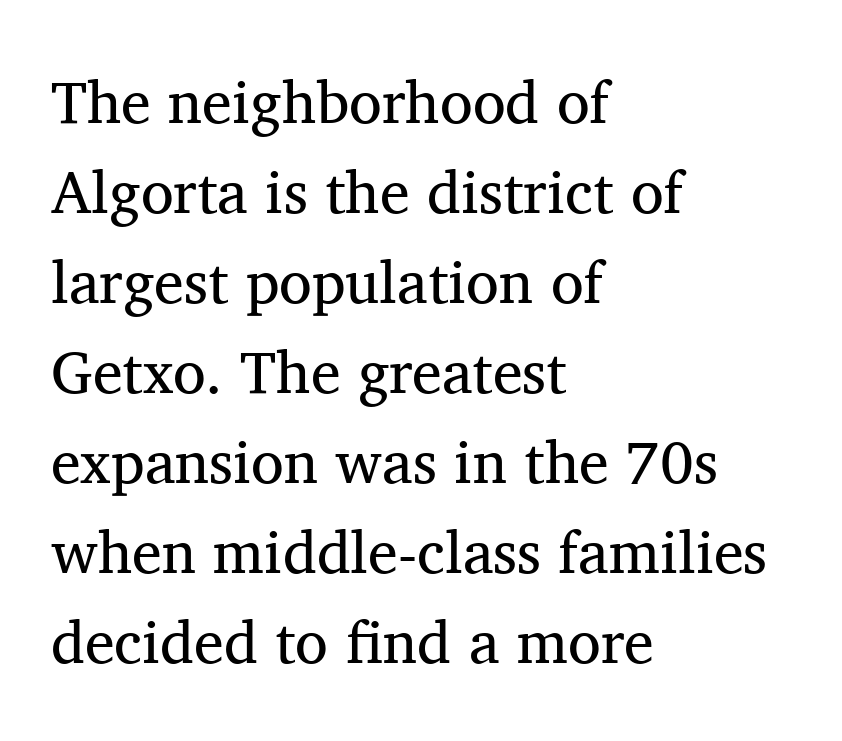
{"serif": "yes", "italic": "no", "bold": "no", "weight": "regular", "width": "normal", "stroke_contrast": "medium", "x_height": "medium", "monospaced": "no", "underline": "no", "align": "left", "line_spacing": "normal", "line_spacing_ratio": 1.5, "letter_spacing": "normal", "letter_spacing_em": 0.0, "glyph_px": 60}
